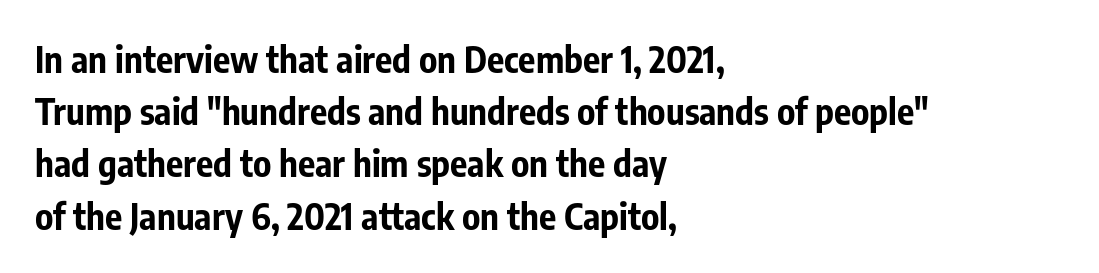
The face used here is rendered with its standard letterfit. The face used here has the dense, thick strokes of a bold. Does the lettering tilt? It doesn't — this is upright. Baseline-to-baseline distance is the conventional proportion of letter height. These lines are composed in type without serifs. Where is the straight margin? On the left.
